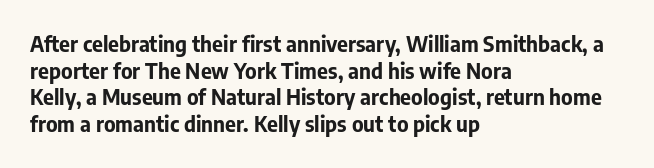
The image shows 21 px bold type, upright; set left-aligned, normal line spacing (1.27x), normal letter spacing, not underlined.
